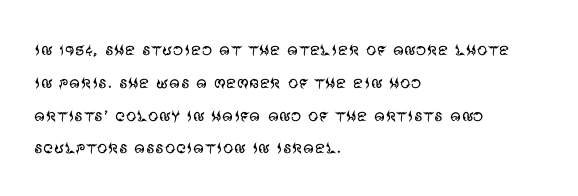
Q: Is the text bold? A: No.
Q: Is the text italic (slanted)? A: No, it is upright.
Q: Is the text underlined? A: No.
Q: How is the paragraph aligned? A: Left-aligned.
Q: Is the spacing between letters normal or unusually wide? A: Normal.
Q: Is the spacing between lines tight, normal or loose? A: Normal.
